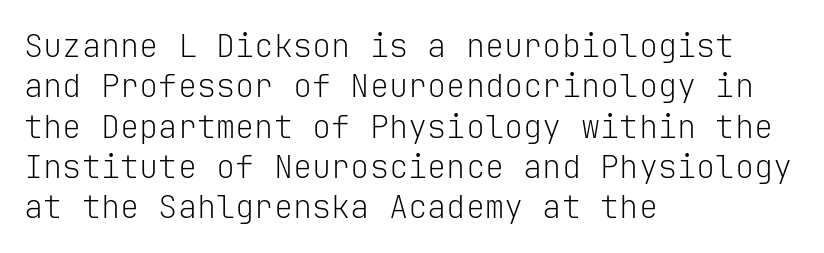
Type style note: lacks serifs. Spacing verdict: monospaced, one width for all characters. The passage shown is not underscored anywhere. The letterforms sit shoulder to shoulder at normal distance. Each new line begins a customary step beneath the previous one. The weight tops out at a normal text grade.
